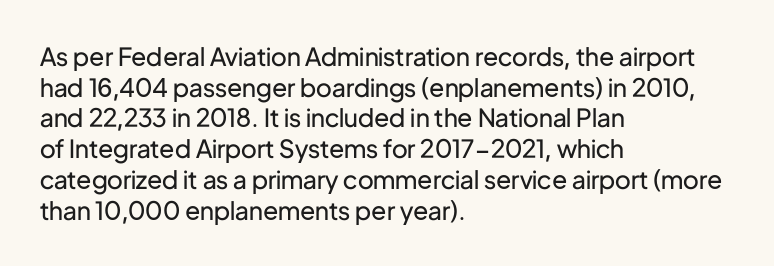
The letters look calm and open, with moderate or lighter stems. Descenders are the only things crossing below the line. Left-aligned paragraph, ragged on the right. Short note: letters normally spaced.
